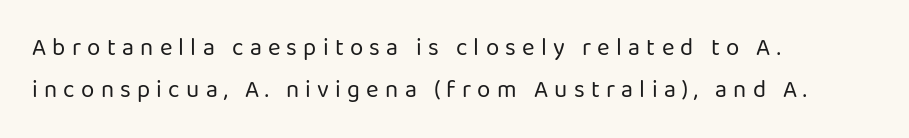
Q: Is the text bold? A: No.
Q: Is the text italic (slanted)? A: No, it is upright.
Q: Is the text underlined? A: No.
Q: How is the paragraph aligned? A: Left-aligned.
Q: Is the spacing between letters normal or unusually wide? A: Unusually wide.
